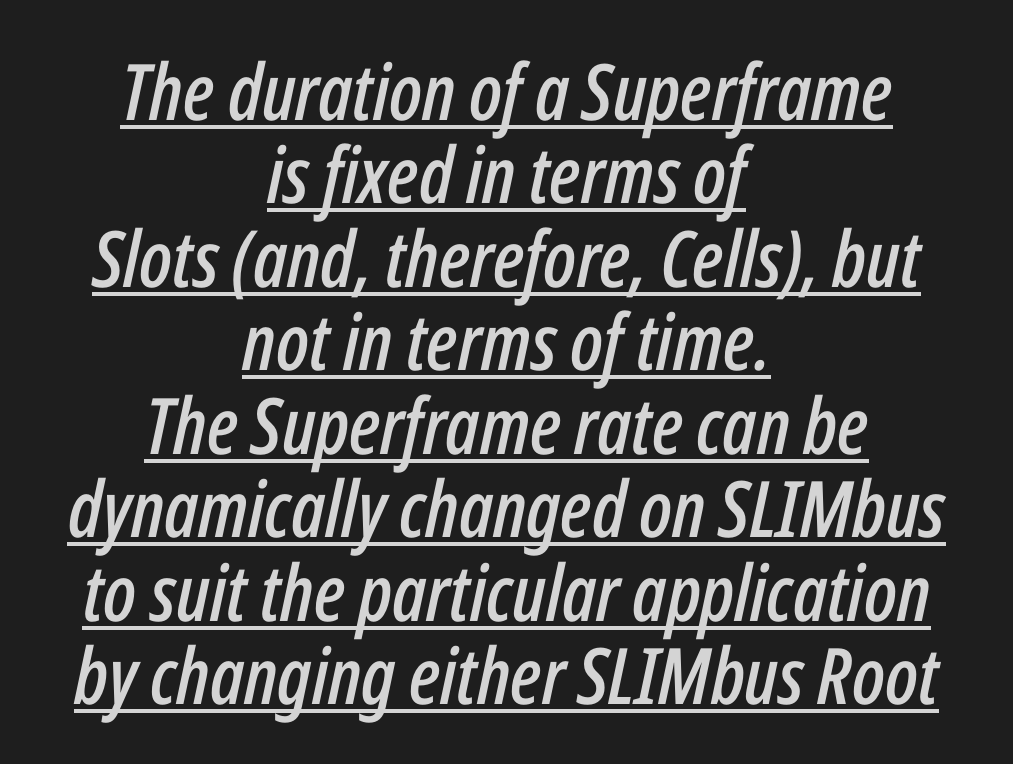
{"italic": "yes", "lean": "right", "slant_degrees": 12, "width": "condensed", "stroke_contrast": "low", "x_height": "medium", "monospaced": "no", "underline": "yes", "align": "center", "line_spacing": "tight", "line_spacing_ratio": 1.07, "letter_spacing": "normal", "letter_spacing_em": 0.0, "glyph_px": 78}
